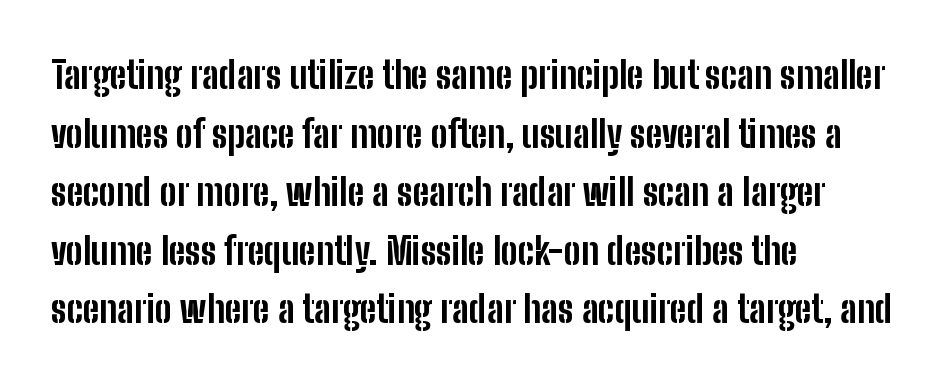
{"serif": "no", "italic": "no", "bold": "yes", "weight": "bold", "width": "condensed", "stroke_contrast": "low", "x_height": "medium", "monospaced": "no", "underline": "no", "align": "left", "line_spacing": "normal", "line_spacing_ratio": 1.54, "letter_spacing": "normal", "letter_spacing_em": 0.0, "glyph_px": 38}
